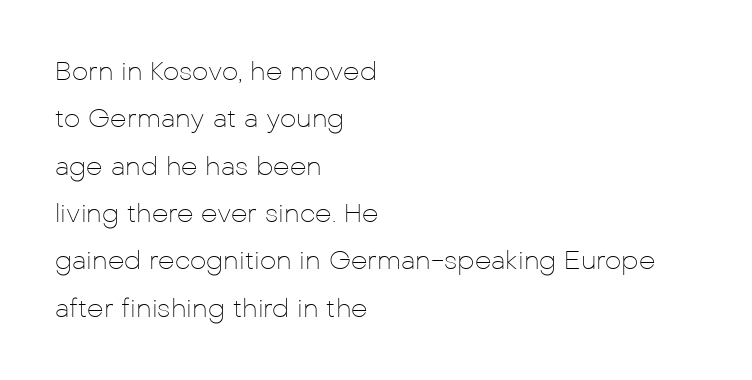
The image shows 26 px text type, upright; set left-aligned, line spacing 1.82x, normal letter spacing, not underlined.
